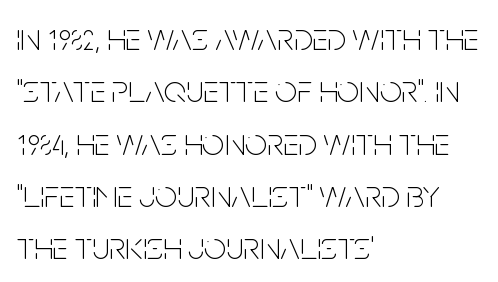
Spacing verdict: proportional, widths tailored to each character. The paragraph has a hard left edge and a soft right edge. In terms of leading, this rendering sits right in the middle. Upright lettering throughout.
